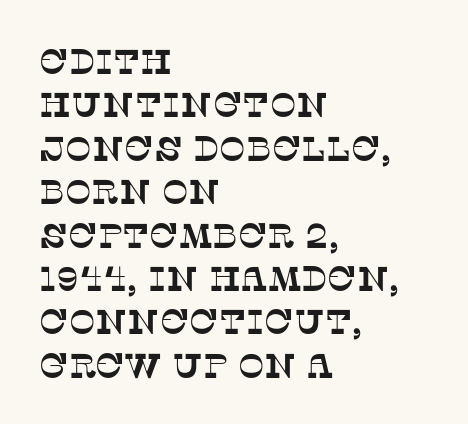
Q: Is the typeface a serif or a sans-serif typeface? A: Serif.
Q: Is the text underlined? A: No.
Q: How is the paragraph aligned? A: Left-aligned.
Q: Is the spacing between letters normal or unusually wide? A: Normal.
Q: Width (condensed, normal, or wide)? A: Normal.
Q: Stroke contrast? A: Low.
Q: x-height? A: Large.
Q: Monospaced? A: No.
